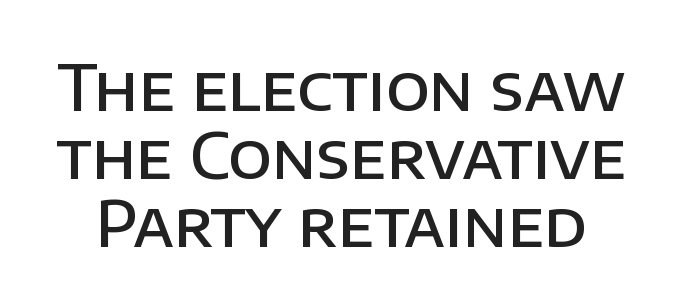
{"serif": "no", "italic": "no", "bold": "semi", "weight": "semibold", "width": "normal", "stroke_contrast": "low", "x_height": "large", "monospaced": "no", "underline": "no", "line_spacing": "tight", "line_spacing_ratio": 1.08, "letter_spacing": "normal", "letter_spacing_em": 0.0, "glyph_px": 63}
